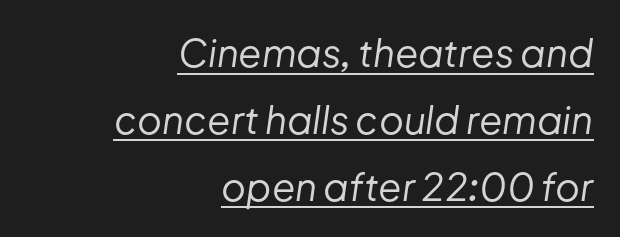
{"italic": "yes", "lean": "right", "slant_degrees": 8, "bold": "no", "weight": "regular", "width": "normal", "stroke_contrast": "low", "x_height": "medium", "monospaced": "no", "underline": "yes", "align": "right", "line_spacing_ratio": 1.76, "letter_spacing": "normal", "letter_spacing_em": 0.0, "glyph_px": 38}
